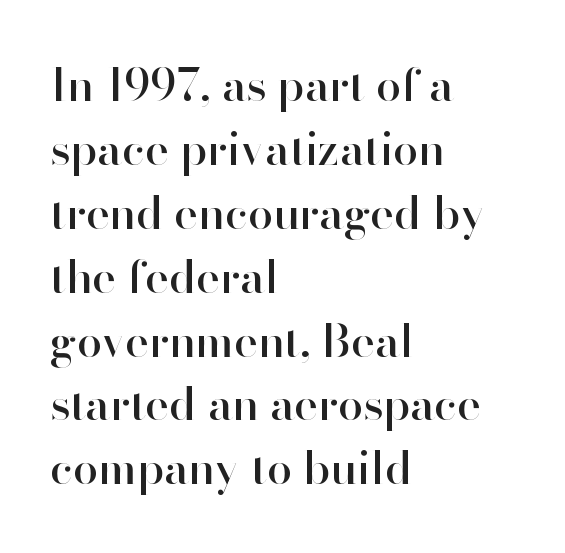
Each word holds together tightly as a unit, with standard inter-letter gaps. These lines are rendered in a variable-pitch font. The passage shown stacks its lines at a standard gap. The compositor pushed each line to the left boundary. The passage shown is not underscored anywhere.
